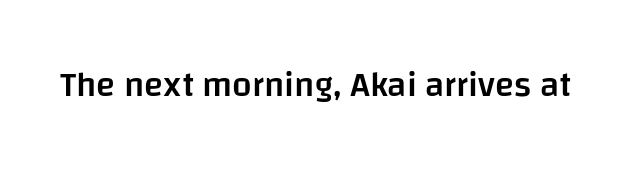
{"serif": "no", "italic": "no", "bold": "semi", "weight": "semibold", "width": "normal", "stroke_contrast": "low", "x_height": "large", "monospaced": "no", "underline": "no", "letter_spacing": "normal", "letter_spacing_em": 0.0, "glyph_px": 35}
